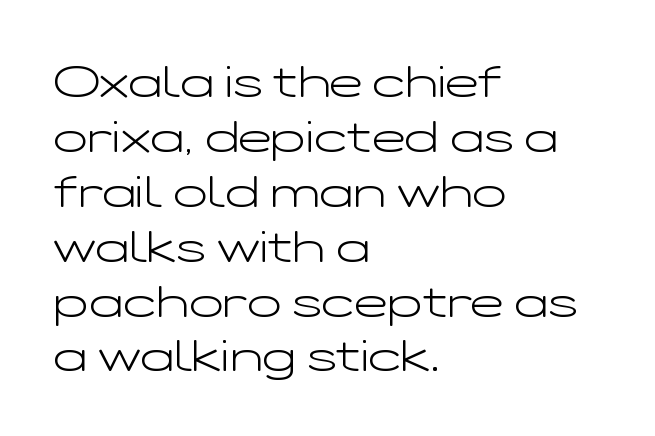
{"serif": "no", "italic": "no", "bold": "no", "weight": "light", "width": "wide", "stroke_contrast": "low", "x_height": "medium", "monospaced": "no", "underline": "no", "align": "left", "line_spacing_ratio": 1.22, "letter_spacing": "normal", "letter_spacing_em": 0.0, "glyph_px": 45}
